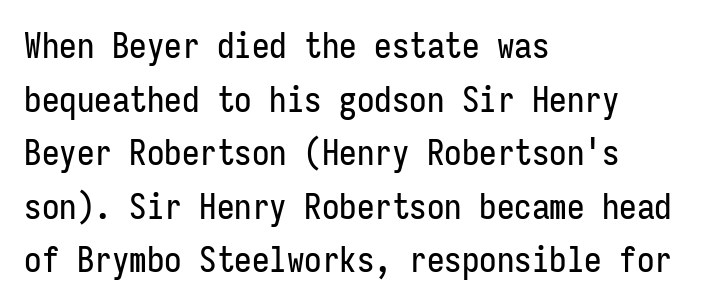
{"serif": "no", "italic": "no", "width": "condensed", "stroke_contrast": "low", "x_height": "medium", "monospaced": "yes", "underline": "no", "align": "left", "line_spacing": "normal", "line_spacing_ratio": 1.53, "letter_spacing": "normal", "letter_spacing_em": 0.0, "glyph_px": 35}
